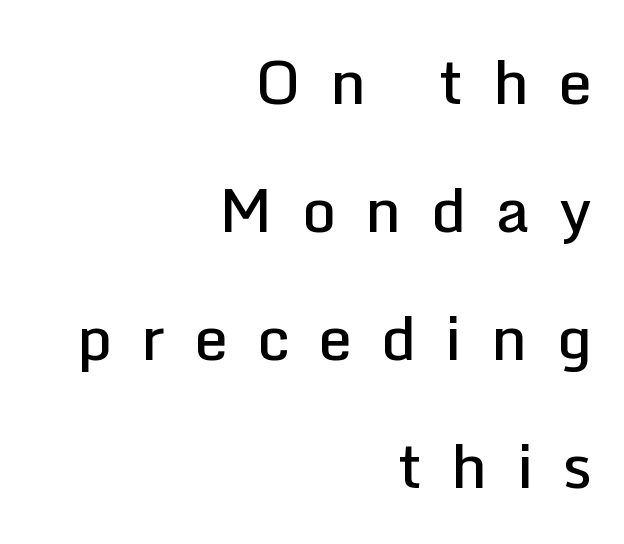
Q: Is the text bold? A: Semi-bold.
Q: Is the text italic (slanted)? A: No, it is upright.
Q: Is the typeface a serif or a sans-serif typeface? A: Sans-serif.
Q: Is the text underlined? A: No.
Q: How is the paragraph aligned? A: Right-aligned.
Q: Is the spacing between letters normal or unusually wide? A: Unusually wide.
Q: Is the spacing between lines tight, normal or loose? A: Loose.
Q: Width (condensed, normal, or wide)? A: Normal.
Q: Stroke contrast? A: Low.
Q: x-height? A: Medium.
Q: Monospaced? A: No.
